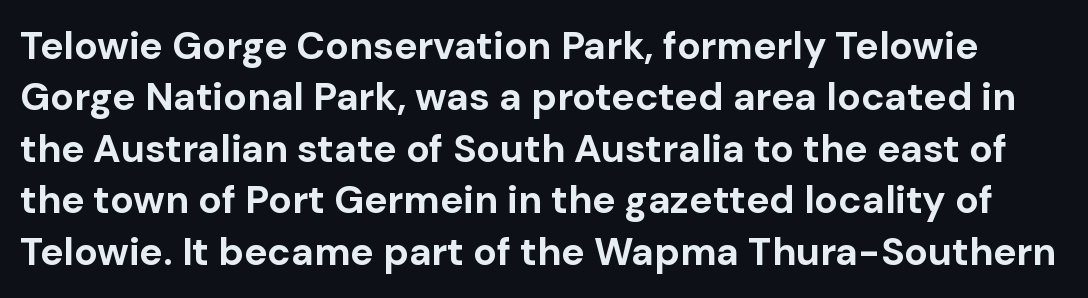
This is sans-serif lettering, the kind often seen on screens and signage. Letters rest on an invisible, unmarked baseline. Plenty of ink on the page — the face is bold. A typesetter would call this proportional, since set widths differ per character. Is the letter spacing exaggerated? No — it looks like the ordinary default. These lines sit exactly where default settings would place them.
